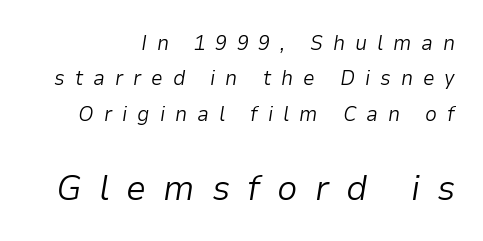
Q: Is the text bold? A: No.
Q: Is the text italic (slanted)? A: Yes, it leans right by about 9 degrees.
Q: Is the text underlined? A: No.
Q: How is the paragraph aligned? A: Right-aligned.
Q: Is the spacing between letters normal or unusually wide? A: Unusually wide.
Q: Is the spacing between lines tight, normal or loose? A: Normal.
Q: Which block of text is set in a larger size, the first (top) or the second (bottom)? A: The second (bottom) one.
Q: Width (condensed, normal, or wide)? A: Normal.
Q: Stroke contrast? A: Low.
Q: x-height? A: Medium.
Q: Monospaced? A: No.
